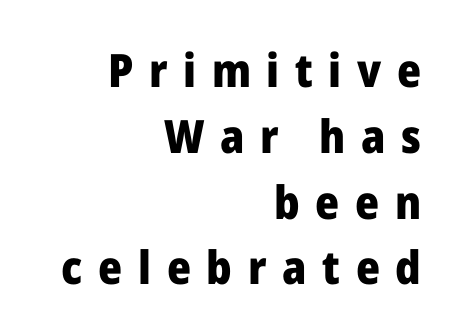
The image shows 46 px heavy sans-serif type, upright; set right-aligned, normal line spacing (1.43x), unusually wide letter spacing (+0.34 em), not underlined; low stroke contrast and a medium x-height.
